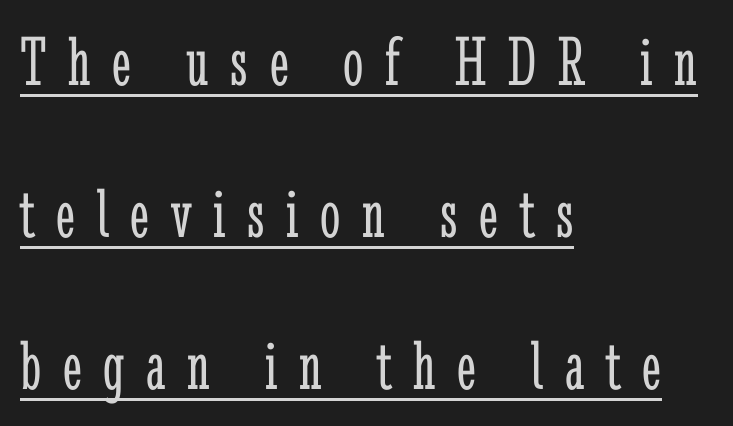
{"serif": "yes", "italic": "no", "bold": "no", "weight": "light", "width": "condensed", "stroke_contrast": "low", "x_height": "medium", "monospaced": "no", "underline": "yes", "align": "left", "line_spacing": "loose", "line_spacing_ratio": 2.11, "letter_spacing": "wide", "letter_spacing_em": 0.3, "glyph_px": 72}
